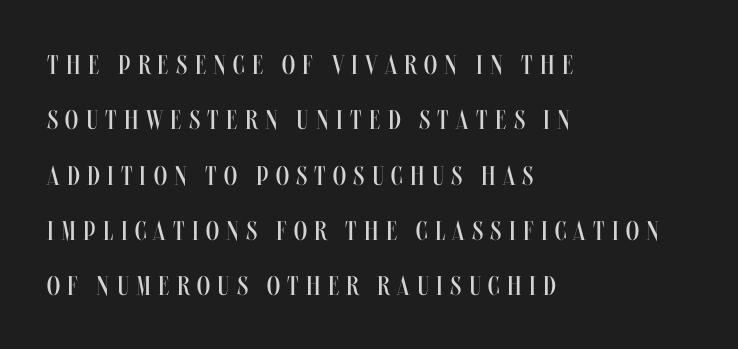
The lettering stays uniformly vertical, giving the passage a roman look. Observe the wide spacing: letters keep a clear distance from each other. Interline gaps are noticeably wide in this sample. A light-to-regular cut is what we see here. The rendering anchors every line to the left-hand side. Unmarked baselines from the first word to the last.
